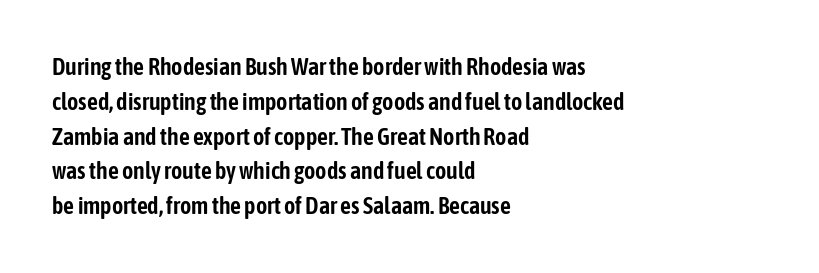
{"italic": "no", "underline": "no", "align": "left", "line_spacing": "normal", "line_spacing_ratio": 1.45, "letter_spacing": "normal", "letter_spacing_em": 0.0, "glyph_px": 24}
